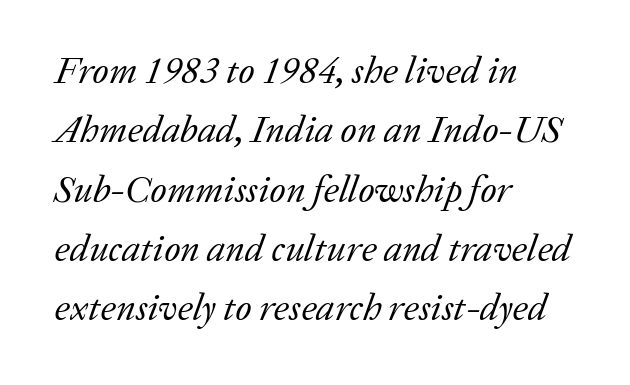
{"serif": "yes", "italic": "yes", "lean": "right", "slant_degrees": 20, "bold": "no", "weight": "regular", "width": "normal", "stroke_contrast": "low", "x_height": "medium", "monospaced": "no", "underline": "no", "align": "left", "line_spacing": "normal", "line_spacing_ratio": 1.56, "letter_spacing": "normal", "letter_spacing_em": 0.0, "glyph_px": 38}
